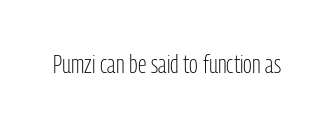
{"italic": "no", "bold": "no", "underline": "no", "letter_spacing": "normal", "letter_spacing_em": 0.0, "glyph_px": 26}
